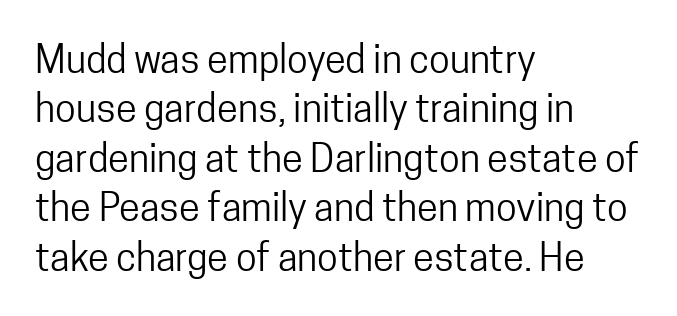
{"serif": "no", "italic": "no", "bold": "no", "weight": "regular", "width": "condensed", "stroke_contrast": "low", "x_height": "medium", "monospaced": "no", "underline": "no", "align": "left", "line_spacing": "normal", "line_spacing_ratio": 1.3, "letter_spacing": "normal", "letter_spacing_em": 0.0, "glyph_px": 38}
